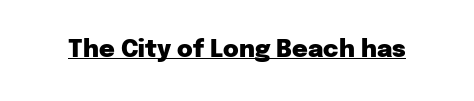
{"italic": "no", "bold": "yes", "underline": "yes", "letter_spacing": "normal", "letter_spacing_em": 0.0, "glyph_px": 24}
